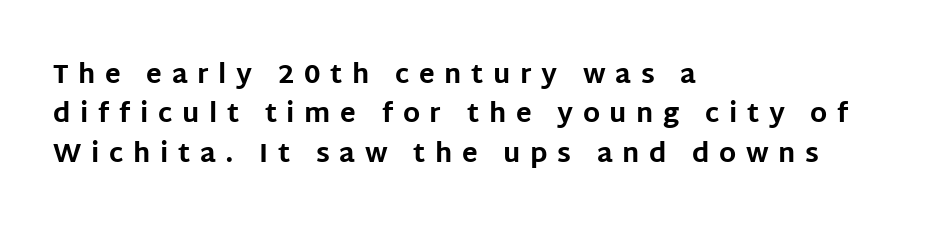
Q: Is the text bold? A: Yes.
Q: Is the text italic (slanted)? A: No, it is upright.
Q: Is the text underlined? A: No.
Q: How is the paragraph aligned? A: Left-aligned.
Q: Is the spacing between letters normal or unusually wide? A: Unusually wide.
Q: Is the spacing between lines tight, normal or loose? A: Normal.
